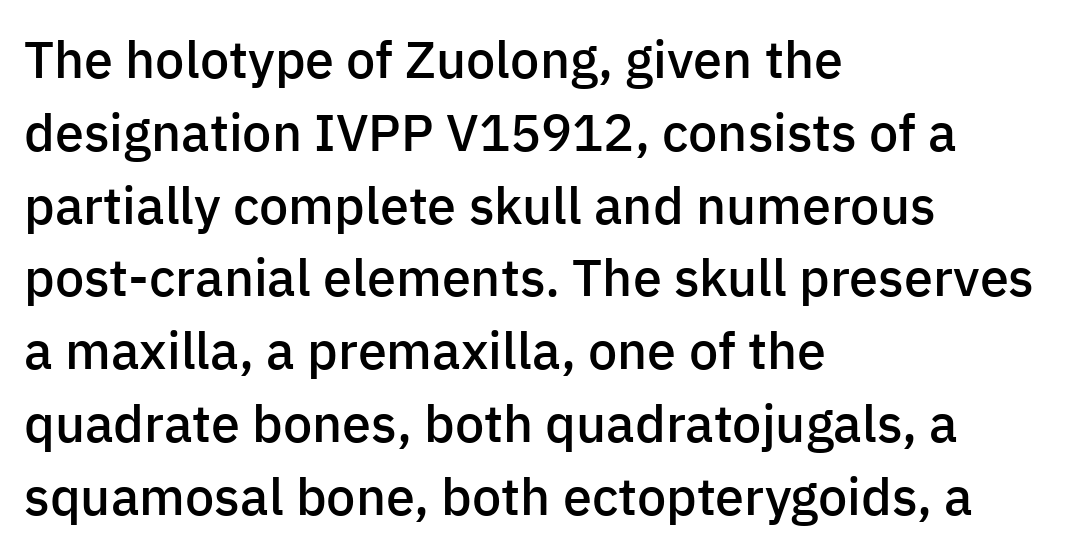
The image shows 52 px semibold sans-serif type, upright; set left-aligned, normal line spacing (1.4x), normal letter spacing, not underlined; low stroke contrast and a medium x-height.
